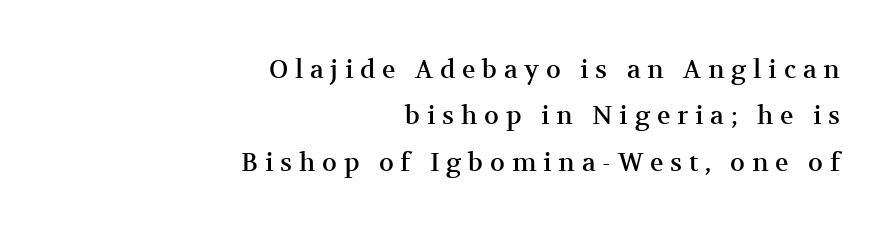
{"italic": "no", "underline": "no", "align": "right", "line_spacing_ratio": 1.86, "letter_spacing": "wide", "letter_spacing_em": 0.27, "glyph_px": 25}
